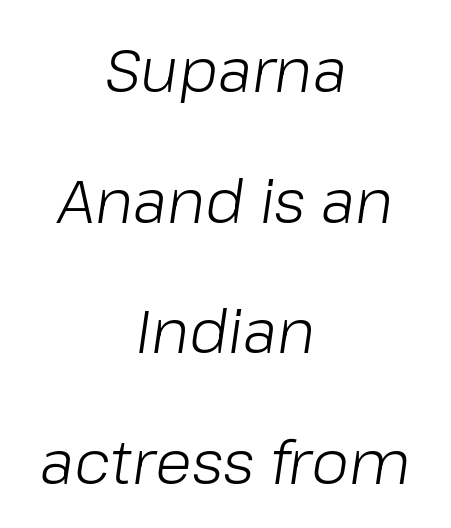
{"italic": "yes", "lean": "right", "slant_degrees": 8, "bold": "no", "weight": "light", "width": "normal", "stroke_contrast": "low", "x_height": "medium", "monospaced": "no", "underline": "no", "align": "center", "line_spacing": "loose", "line_spacing_ratio": 2.14, "letter_spacing": "normal", "letter_spacing_em": 0.0, "glyph_px": 61}
